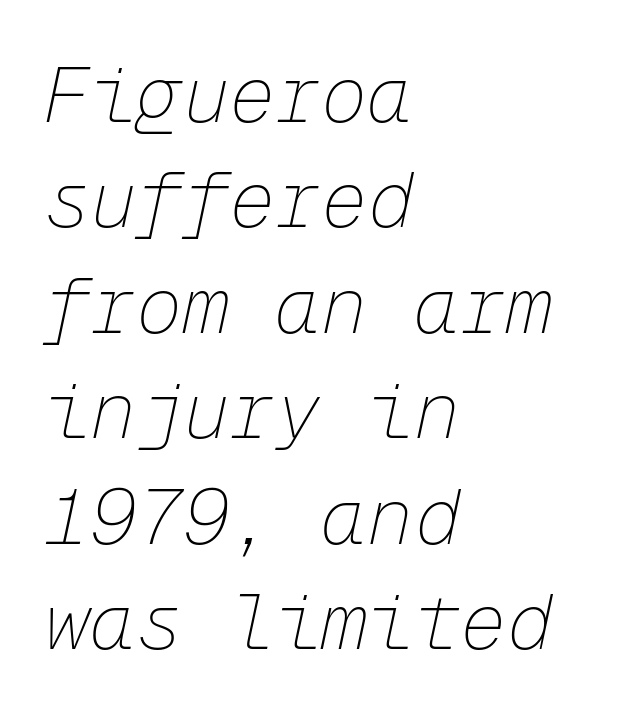
Think standard paragraph weight, or any step lighter than that. This sample has the even, mechanical cadence of fixed-width lettering. These lines were composed using italics. Layout note: lines flush left.
